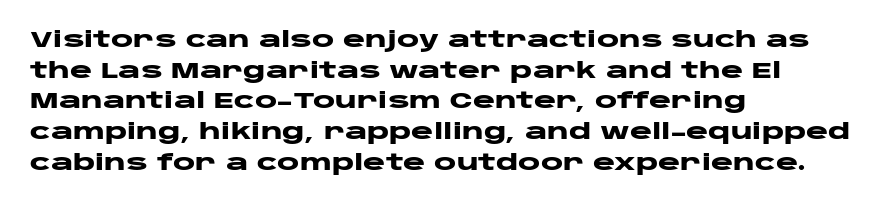
Glyph-to-glyph distance matches everyday printed text. If you drew a line through each stem, it would be perfectly vertical. Horizontal bands of white between lines are of average thickness. Type without underlining. The glyphs have the mass of a bold cut.
